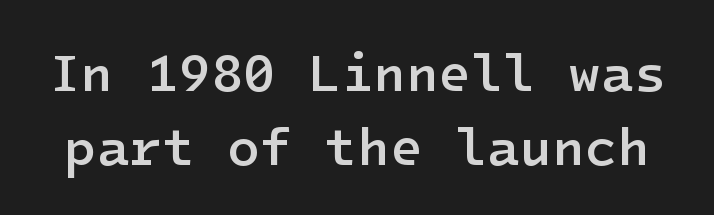
Q: Is the text bold? A: Semi-bold.
Q: Is the text italic (slanted)? A: No, it is upright.
Q: Is the typeface a serif or a sans-serif typeface? A: Sans-serif.
Q: Is the text underlined? A: No.
Q: Is the spacing between letters normal or unusually wide? A: Normal.
Q: Is the spacing between lines tight, normal or loose? A: Normal.
Q: Width (condensed, normal, or wide)? A: Normal.
Q: Stroke contrast? A: Low.
Q: x-height? A: Medium.
